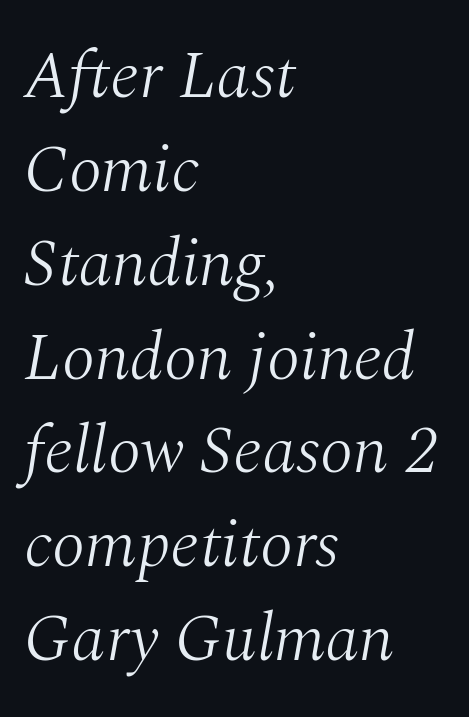
Q: Is the text bold? A: No.
Q: Is the text italic (slanted)? A: Yes, it leans right by about 10 degrees.
Q: Is the typeface a serif or a sans-serif typeface? A: Serif.
Q: Is the text underlined? A: No.
Q: How is the paragraph aligned? A: Left-aligned.
Q: Is the spacing between letters normal or unusually wide? A: Normal.
Q: Is the spacing between lines tight, normal or loose? A: Normal.
Q: Width (condensed, normal, or wide)? A: Normal.
Q: Stroke contrast? A: Medium.
Q: x-height? A: Medium.
Q: Monospaced? A: No.
